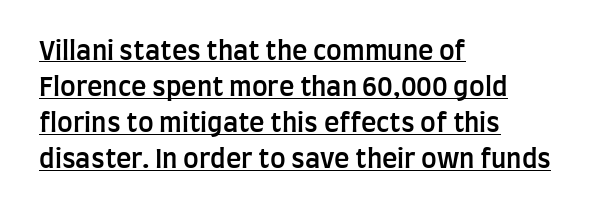
Q: Is the text bold? A: Semi-bold.
Q: Is the text italic (slanted)? A: No, it is upright.
Q: Is the text underlined? A: Yes.
Q: How is the paragraph aligned? A: Left-aligned.
Q: Is the spacing between letters normal or unusually wide? A: Normal.
Q: Is the spacing between lines tight, normal or loose? A: Normal.
